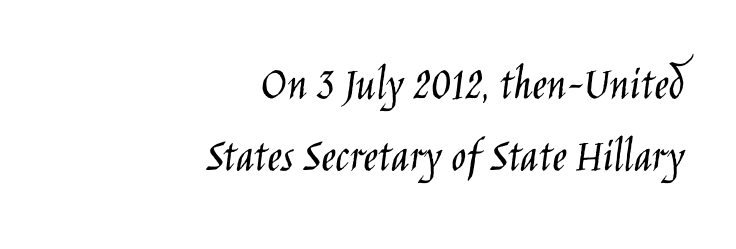
{"serif": "no", "bold": "no", "weight": "light", "width": "condensed", "stroke_contrast": "low", "x_height": "large", "monospaced": "no", "underline": "no", "align": "right", "line_spacing": "normal", "line_spacing_ratio": 1.46, "letter_spacing": "normal", "letter_spacing_em": 0.0, "glyph_px": 49}
